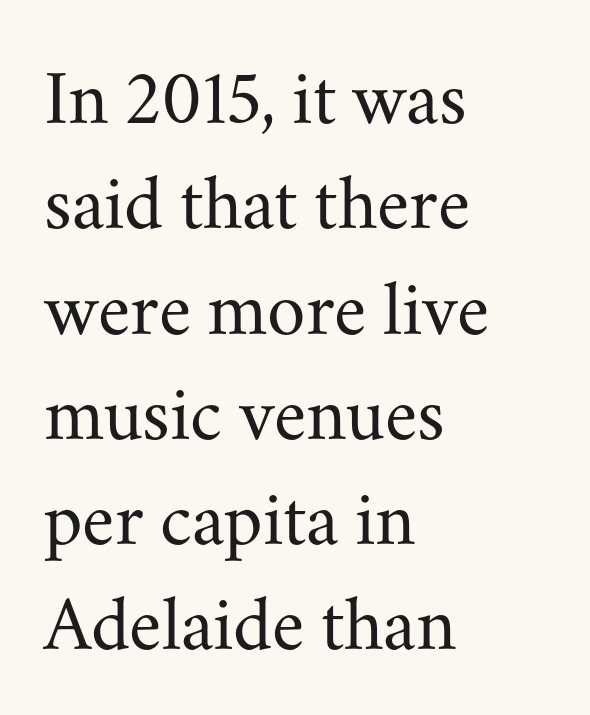
The image shows 78 px regular-weight serif type, upright; set left-aligned, normal line spacing (1.35x), normal letter spacing, not underlined; medium stroke contrast and a small x-height.
